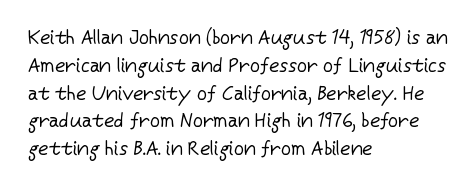
The image shows 20 px text type, upright; set left-aligned, normal line spacing (1.39x), normal letter spacing, not underlined.
